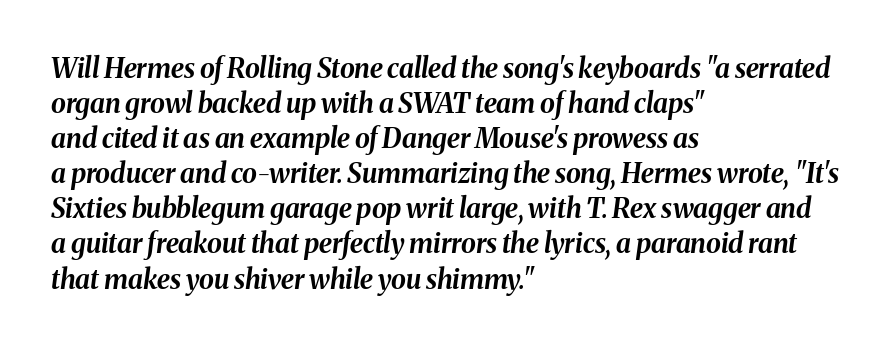
{"italic": "yes", "lean": "right", "slant_degrees": 8, "bold": "yes", "underline": "no", "align": "left", "line_spacing": "normal", "line_spacing_ratio": 1.3, "letter_spacing": "normal", "letter_spacing_em": 0.0, "glyph_px": 27}
